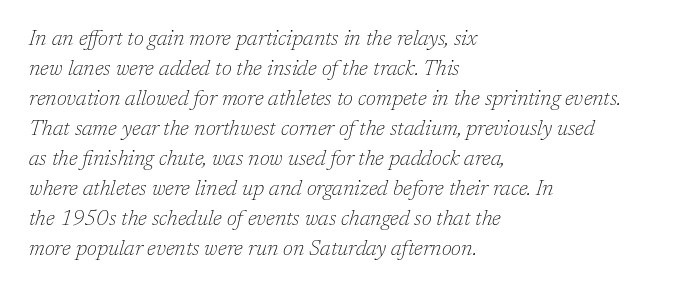
{"italic": "yes", "lean": "right", "slant_degrees": 17, "bold": "no", "underline": "no", "align": "left", "line_spacing": "normal", "line_spacing_ratio": 1.43, "letter_spacing": "normal", "letter_spacing_em": 0.0, "glyph_px": 21}
